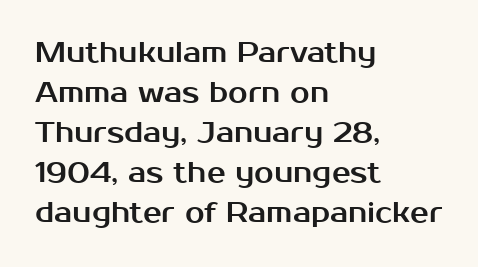
Q: Is the text italic (slanted)? A: No, it is upright.
Q: Is the typeface a serif or a sans-serif typeface? A: Sans-serif.
Q: Is the text underlined? A: No.
Q: How is the paragraph aligned? A: Left-aligned.
Q: Is the spacing between letters normal or unusually wide? A: Normal.
Q: Is the spacing between lines tight, normal or loose? A: Normal.
Q: Width (condensed, normal, or wide)? A: Normal.
Q: Stroke contrast? A: Medium.
Q: x-height? A: Medium.
Q: Monospaced? A: No.
